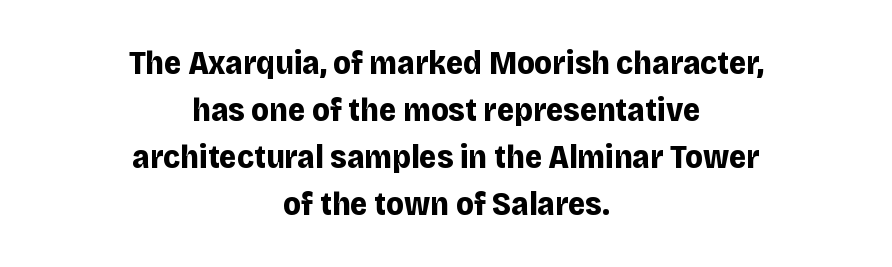
Q: Is the text bold? A: Yes.
Q: Is the text italic (slanted)? A: No, it is upright.
Q: Is the typeface a serif or a sans-serif typeface? A: Sans-serif.
Q: Is the text underlined? A: No.
Q: How is the paragraph aligned? A: Centered.
Q: Is the spacing between letters normal or unusually wide? A: Normal.
Q: Is the spacing between lines tight, normal or loose? A: Normal.
Q: Width (condensed, normal, or wide)? A: Normal.
Q: Stroke contrast? A: Low.
Q: x-height? A: Large.
Q: Monospaced? A: No.
